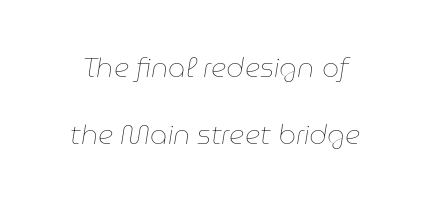
The image shows 27 px text type, italic (leaning right); set loose line spacing (2.48x), normal letter spacing, not underlined.
